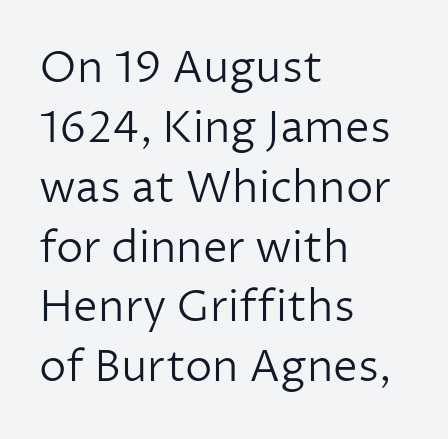
{"serif": "no", "italic": "no", "bold": "no", "weight": "light", "width": "normal", "stroke_contrast": "low", "x_height": "medium", "monospaced": "no", "underline": "no", "align": "left", "line_spacing": "normal", "line_spacing_ratio": 1.36, "letter_spacing": "normal", "letter_spacing_em": 0.0, "glyph_px": 44}
